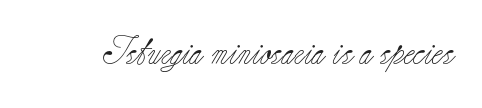
{"serif": "yes", "bold": "no", "weight": "light", "width": "normal", "stroke_contrast": "low", "x_height": "small", "monospaced": "no", "underline": "no", "letter_spacing": "normal", "letter_spacing_em": 0.0, "glyph_px": 28}
